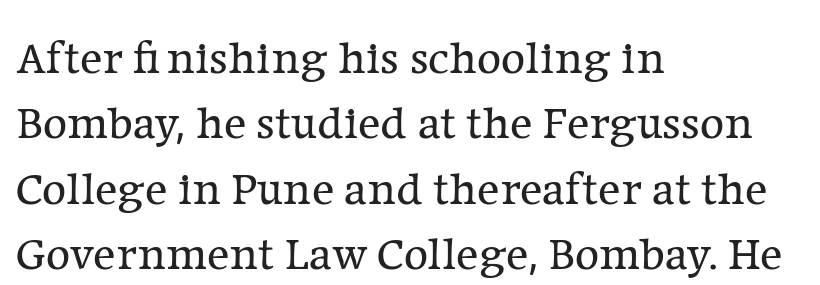
Q: Is the text bold? A: No.
Q: Is the text italic (slanted)? A: No, it is upright.
Q: Is the typeface a serif or a sans-serif typeface? A: Serif.
Q: Is the text underlined? A: No.
Q: How is the paragraph aligned? A: Left-aligned.
Q: Is the spacing between letters normal or unusually wide? A: Normal.
Q: Is the spacing between lines tight, normal or loose? A: Normal.
Q: Width (condensed, normal, or wide)? A: Normal.
Q: Stroke contrast? A: Low.
Q: x-height? A: Medium.
Q: Monospaced? A: No.
